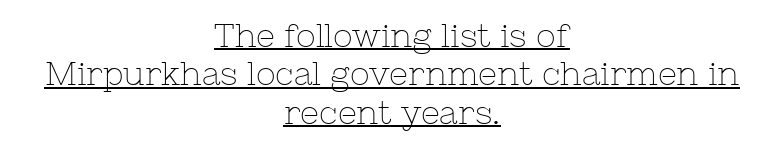
{"serif": "yes", "italic": "no", "bold": "no", "weight": "thin", "width": "normal", "stroke_contrast": "low", "x_height": "medium", "monospaced": "no", "underline": "yes", "align": "center", "line_spacing_ratio": 1.16, "letter_spacing": "normal", "letter_spacing_em": 0.0, "glyph_px": 33}
